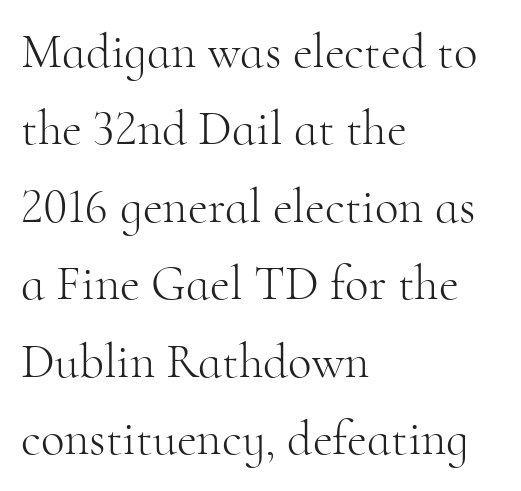
Q: Is the text bold? A: No.
Q: Is the text italic (slanted)? A: No, it is upright.
Q: Is the typeface a serif or a sans-serif typeface? A: Serif.
Q: Is the text underlined? A: No.
Q: How is the paragraph aligned? A: Left-aligned.
Q: Is the spacing between letters normal or unusually wide? A: Normal.
Q: Is the spacing between lines tight, normal or loose? A: Normal.
Q: Width (condensed, normal, or wide)? A: Normal.
Q: Stroke contrast? A: High.
Q: x-height? A: Small.
Q: Monospaced? A: No.
